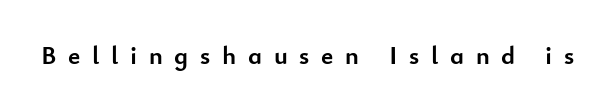
{"italic": "no", "bold": "yes", "underline": "no", "letter_spacing": "wide", "letter_spacing_em": 0.45, "glyph_px": 26}
